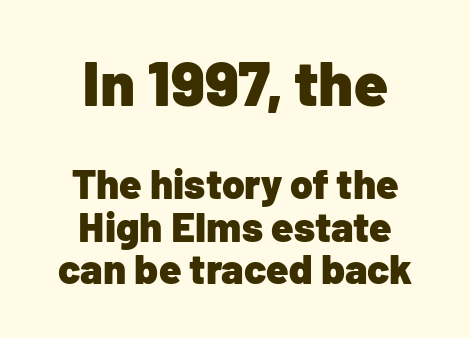
Q: Is the text bold? A: Yes.
Q: Is the text italic (slanted)? A: No, it is upright.
Q: Is the typeface a serif or a sans-serif typeface? A: Sans-serif.
Q: Is the text underlined? A: No.
Q: How is the paragraph aligned? A: Centered.
Q: Is the spacing between letters normal or unusually wide? A: Normal.
Q: Is the spacing between lines tight, normal or loose? A: Tight.
Q: Which block of text is set in a larger size, the first (top) or the second (bottom)? A: The first (top) one.
Q: Width (condensed, normal, or wide)? A: Normal.
Q: Stroke contrast? A: Low.
Q: x-height? A: Medium.
Q: Monospaced? A: No.
